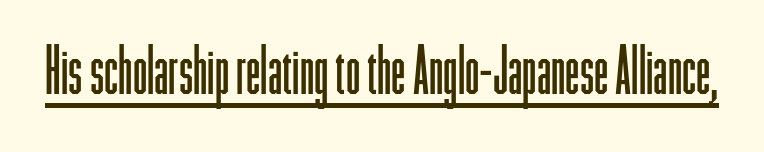
{"serif": "no", "italic": "no", "bold": "no", "weight": "light", "width": "condensed", "stroke_contrast": "low", "x_height": "medium", "monospaced": "no", "underline": "yes", "letter_spacing": "normal", "letter_spacing_em": 0.0, "glyph_px": 65}
